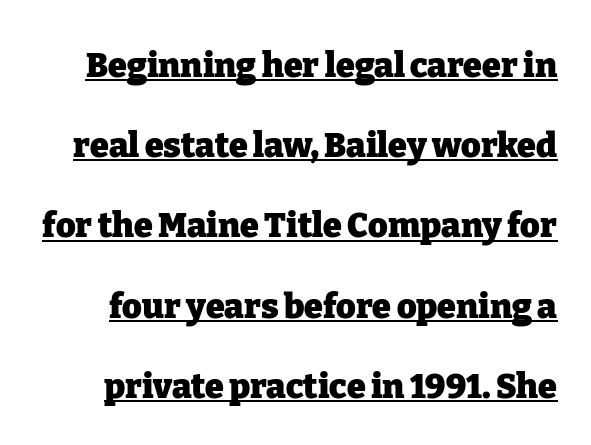
{"serif": "yes", "italic": "no", "bold": "yes", "weight": "heavy", "width": "normal", "stroke_contrast": "low", "x_height": "medium", "monospaced": "no", "underline": "yes", "line_spacing": "loose", "line_spacing_ratio": 2.36, "letter_spacing": "normal", "letter_spacing_em": 0.0, "glyph_px": 34}
